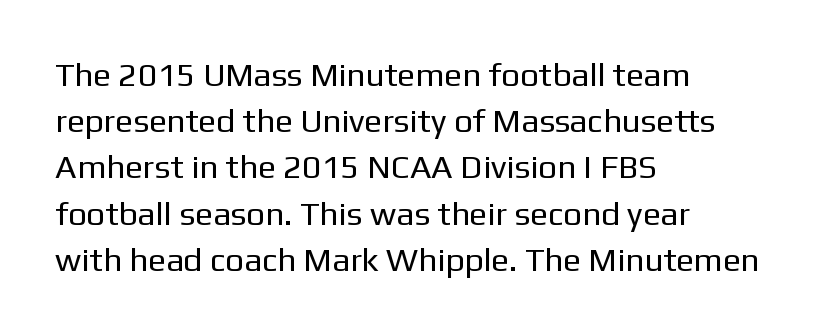
{"serif": "no", "italic": "no", "bold": "no", "weight": "regular", "width": "normal", "stroke_contrast": "low", "x_height": "medium", "monospaced": "no", "underline": "no", "align": "left", "line_spacing": "normal", "line_spacing_ratio": 1.4, "letter_spacing": "normal", "letter_spacing_em": 0.0, "glyph_px": 33}
